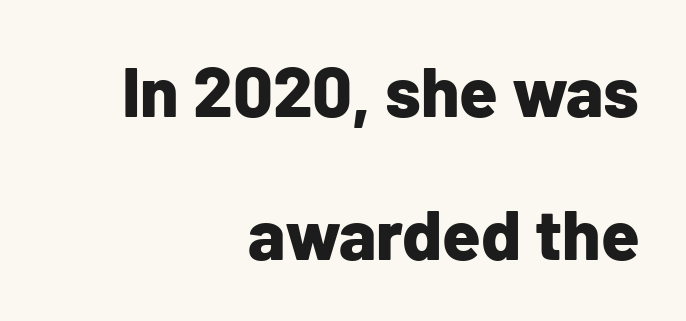
The passage shown has conventional tracking throughout. These lines carry a lot of weight — the face is fully bold. Serifs: no, the terminals of the letterforms are clean. Each new line begins a long way beneath the previous one. The passage is arranged like a letterhead date or caption credit — flush right.
